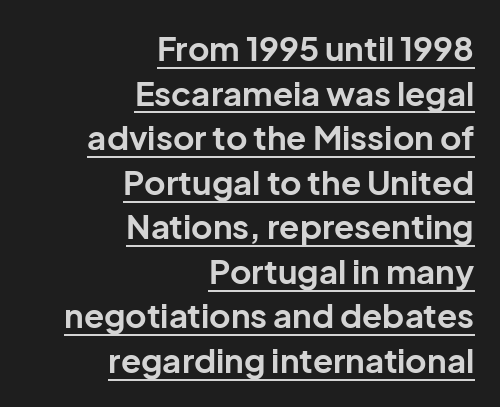
Q: Is the text bold? A: Yes.
Q: Is the text italic (slanted)? A: No, it is upright.
Q: Is the typeface a serif or a sans-serif typeface? A: Sans-serif.
Q: Is the text underlined? A: Yes.
Q: How is the paragraph aligned? A: Right-aligned.
Q: Is the spacing between letters normal or unusually wide? A: Normal.
Q: Is the spacing between lines tight, normal or loose? A: Normal.
Q: Width (condensed, normal, or wide)? A: Normal.
Q: Stroke contrast? A: Low.
Q: x-height? A: Medium.
Q: Monospaced? A: No.
